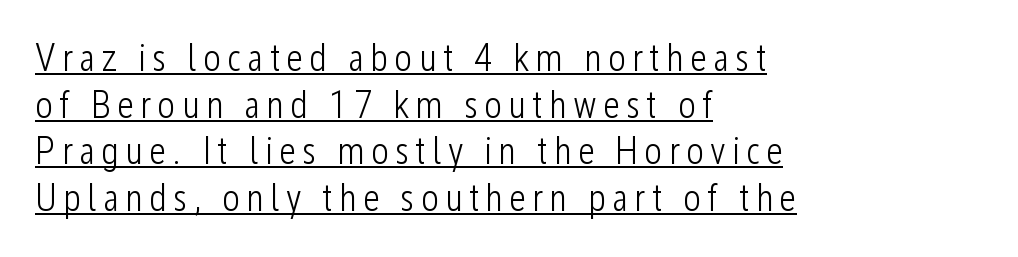
{"serif": "no", "italic": "no", "bold": "no", "weight": "light", "width": "condensed", "stroke_contrast": "low", "x_height": "medium", "monospaced": "no", "underline": "yes", "align": "left", "line_spacing_ratio": 1.23, "glyph_px": 38}
